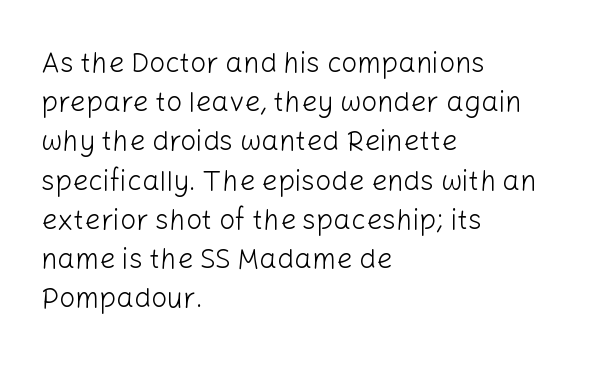
The image shows 28 px light sans-serif type, upright; set left-aligned, normal line spacing (1.4x), normal letter spacing, not underlined; low stroke contrast and a medium x-height.
